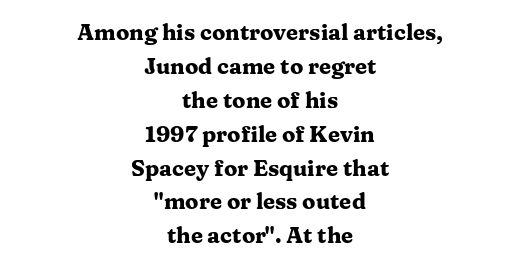
The image shows 22 px bold type, upright; set centered, normal line spacing (1.54x), normal letter spacing, not underlined.
